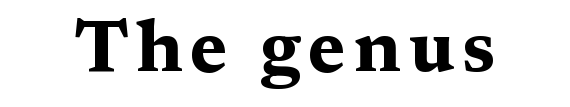
This sample has the flowing, uneven cadence of proportional lettering. This rendering features lettering with no underline. Does the weight exceed regular? Yes, all the way to bold. Does the type have serifs? Yes, each stem ends in a small foot. Upright lettering throughout.
